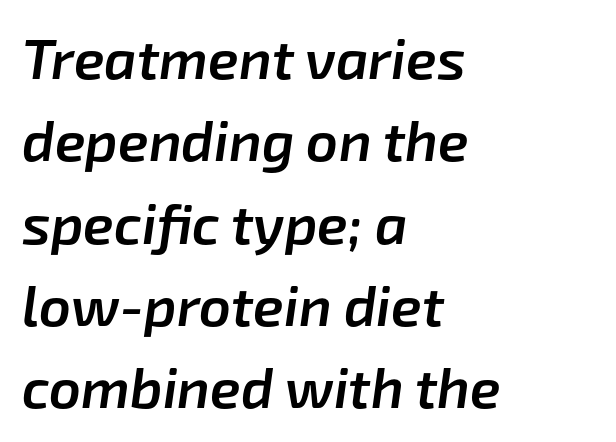
{"italic": "yes", "lean": "right", "slant_degrees": 8, "bold": "semi", "weight": "semibold", "width": "normal", "stroke_contrast": "low", "x_height": "medium", "monospaced": "no", "underline": "no", "align": "left", "line_spacing": "normal", "line_spacing_ratio": 1.47, "letter_spacing": "normal", "letter_spacing_em": 0.0, "glyph_px": 56}
